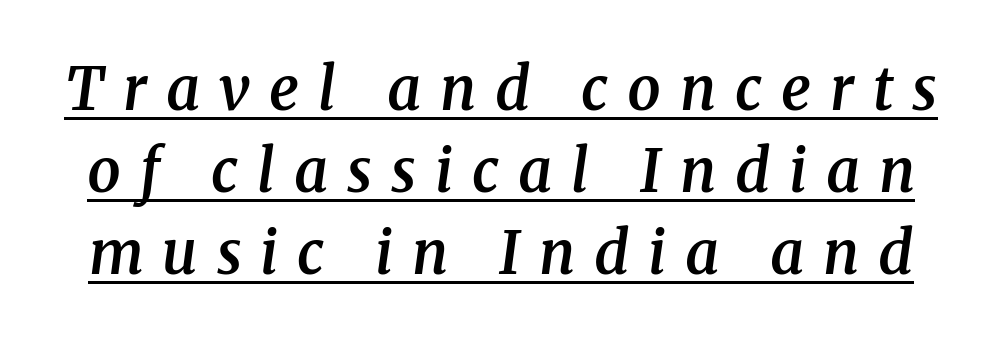
The image shows 59 px semibold serif type, italic (leaning right); set normal line spacing (1.39x), unusually wide letter spacing (+0.32 em), underlined; medium stroke contrast and a medium x-height.
